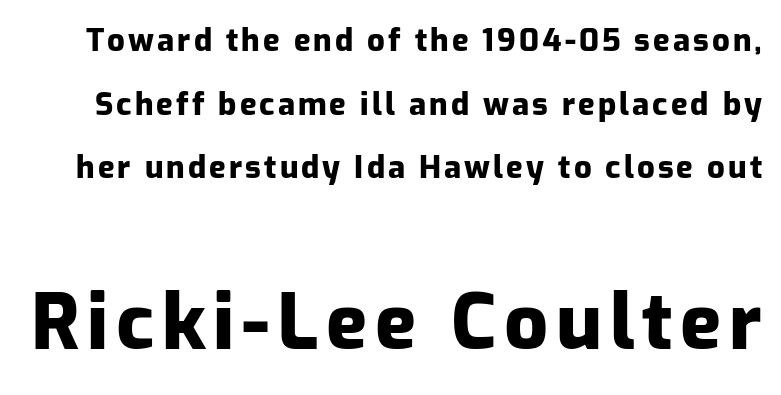
The image shows 77 px heavy sans-serif type, upright; set loose line spacing (2.05x), not underlined; the second (bottom) block is 2.48x larger; low stroke contrast and a medium x-height.
